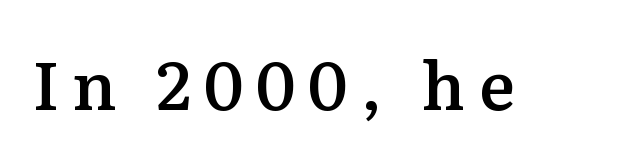
Q: Is the text bold? A: Semi-bold.
Q: Is the text italic (slanted)? A: No, it is upright.
Q: Is the typeface a serif or a sans-serif typeface? A: Serif.
Q: Is the text underlined? A: No.
Q: Width (condensed, normal, or wide)? A: Normal.
Q: Stroke contrast? A: Medium.
Q: x-height? A: Medium.
Q: Monospaced? A: No.
